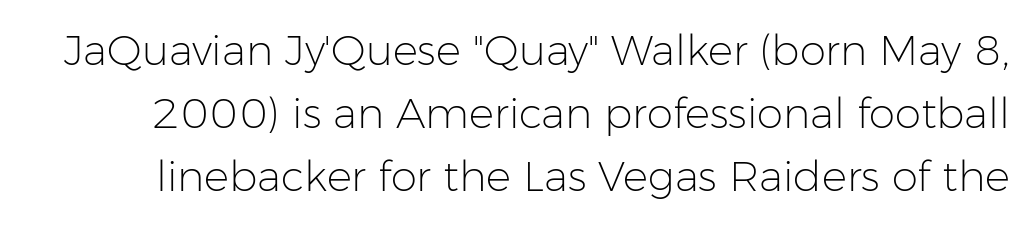
One glance says typical: line gaps are just what's usual. A clean baseline with only descenders dipping below it. Here the designer chose a conventional face with non-uniform glyph widths. This rendering leaves character spacing at its baseline value.
